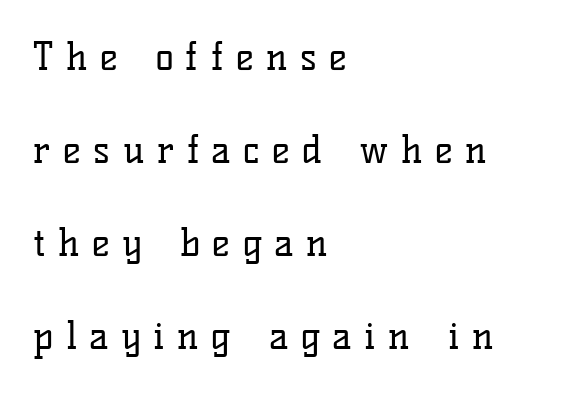
{"serif": "yes", "italic": "no", "bold": "no", "weight": "regular", "width": "normal", "stroke_contrast": "low", "x_height": "medium", "monospaced": "no", "underline": "no", "align": "left", "line_spacing": "loose", "line_spacing_ratio": 2.45, "letter_spacing": "wide", "letter_spacing_em": 0.33, "glyph_px": 38}
